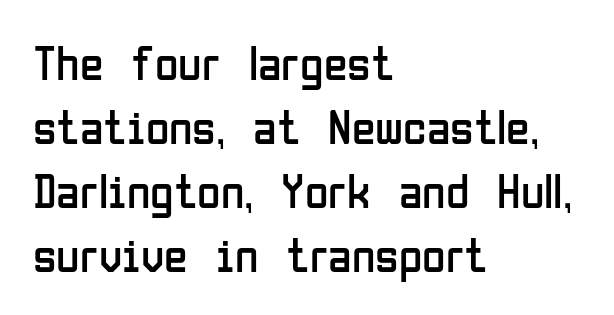
Does extra space separate the letters? No, they use regular spacing. Each stroke keeps to a modest, everyday thickness or less. The rendering uses natural spacing where letterforms have individual widths. Does the copy run flush right? No — it runs flush left. Descenders are the only things crossing below the line. Nope, no serifs anywhere on these letters.
